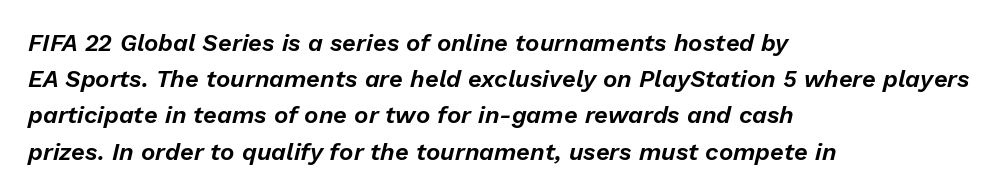
The image shows 24 px text type, italic (leaning right); set left-aligned, normal line spacing (1.51x), normal letter spacing, not underlined.
